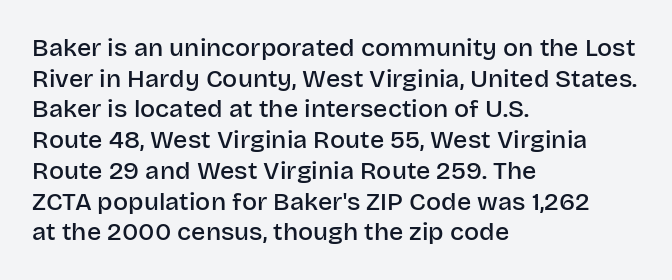
{"italic": "no", "bold": "semi", "underline": "no", "align": "left", "line_spacing_ratio": 1.23, "letter_spacing": "normal", "letter_spacing_em": 0.0, "glyph_px": 25}
